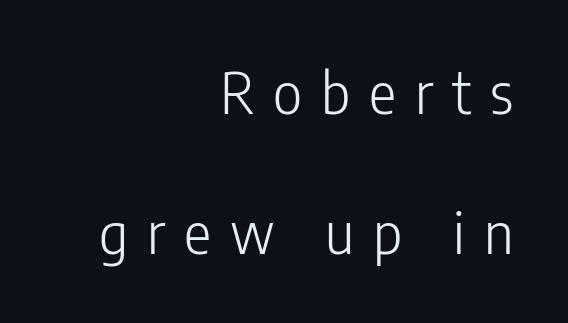
{"serif": "no", "italic": "no", "bold": "no", "weight": "light", "width": "condensed", "stroke_contrast": "low", "x_height": "medium", "monospaced": "no", "underline": "no", "align": "right", "line_spacing": "loose", "line_spacing_ratio": 2.46, "letter_spacing": "wide", "letter_spacing_em": 0.33, "glyph_px": 57}
